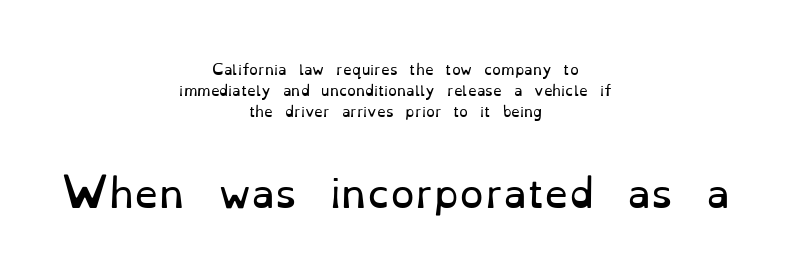
The image shows 39 px regular-weight serif type, upright; set centered, normal line spacing (1.49x), normal letter spacing, not underlined; the second (bottom) block is 2.79x larger; low stroke contrast and a small x-height.
